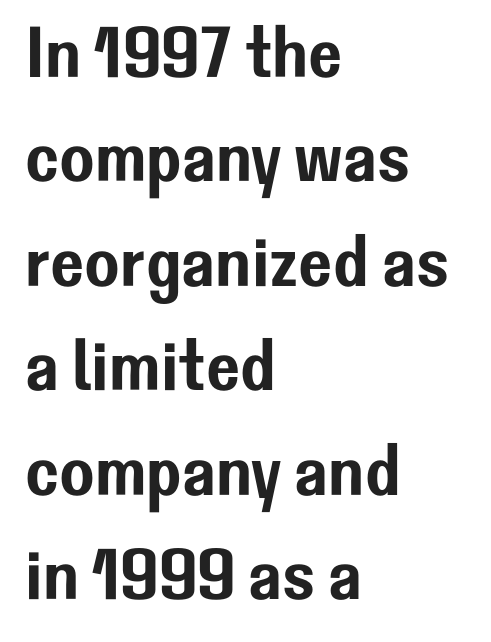
The image shows 72 px sans-serif type, upright; set left-aligned, normal line spacing (1.45x), normal letter spacing, not underlined; low stroke contrast and a medium x-height.
